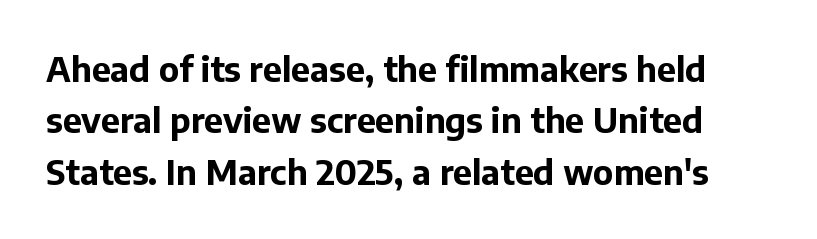
Q: Is the text bold? A: Yes.
Q: Is the text italic (slanted)? A: No, it is upright.
Q: Is the typeface a serif or a sans-serif typeface? A: Sans-serif.
Q: Is the text underlined? A: No.
Q: Is the spacing between letters normal or unusually wide? A: Normal.
Q: Is the spacing between lines tight, normal or loose? A: Normal.
Q: Width (condensed, normal, or wide)? A: Normal.
Q: Stroke contrast? A: Low.
Q: x-height? A: Medium.
Q: Monospaced? A: No.
